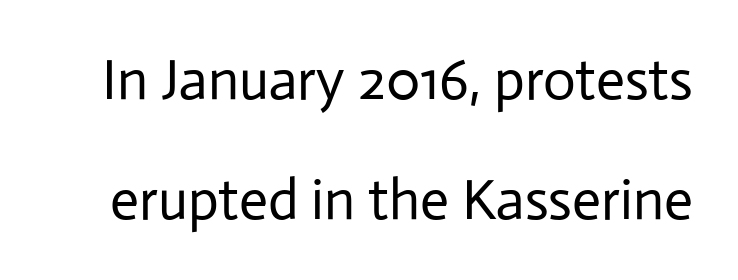
{"serif": "no", "italic": "no", "bold": "no", "weight": "regular", "width": "normal", "stroke_contrast": "low", "x_height": "medium", "monospaced": "no", "underline": "no", "line_spacing": "loose", "line_spacing_ratio": 2.11, "letter_spacing": "normal", "letter_spacing_em": 0.0, "glyph_px": 57}
